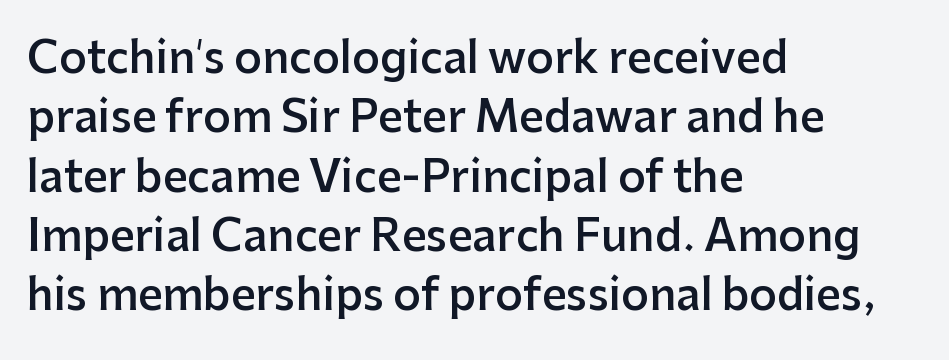
{"serif": "no", "italic": "no", "bold": "semi", "weight": "semibold", "width": "normal", "stroke_contrast": "low", "x_height": "medium", "monospaced": "no", "underline": "no", "align": "left", "line_spacing": "normal", "line_spacing_ratio": 1.38, "letter_spacing": "normal", "letter_spacing_em": 0.0, "glyph_px": 43}
